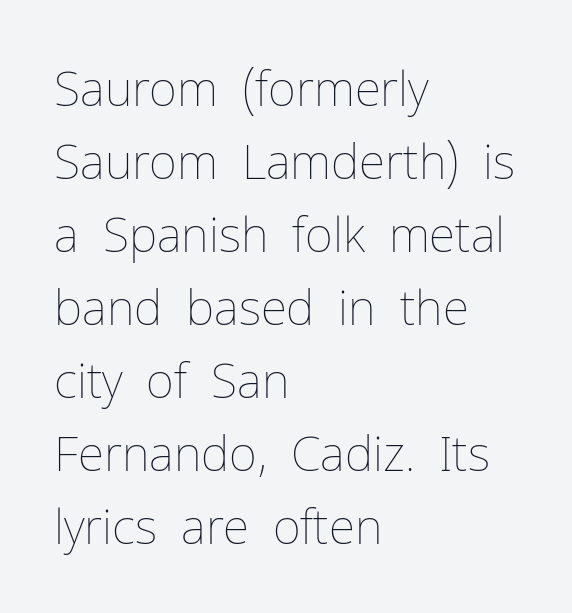
{"italic": "no", "bold": "no", "weight": "thin", "width": "normal", "stroke_contrast": "low", "x_height": "medium", "monospaced": "no", "underline": "no", "align": "left", "line_spacing": "normal", "line_spacing_ratio": 1.52, "letter_spacing": "normal", "letter_spacing_em": 0.0, "glyph_px": 48}
